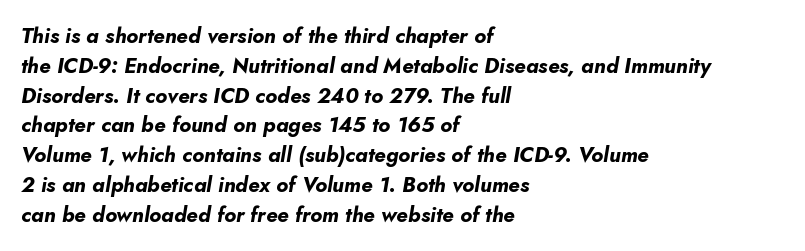
Q: Is the text bold? A: Yes.
Q: Is the text italic (slanted)? A: Yes, it leans right by about 10 degrees.
Q: Is the text underlined? A: No.
Q: How is the paragraph aligned? A: Left-aligned.
Q: Is the spacing between letters normal or unusually wide? A: Normal.
Q: Is the spacing between lines tight, normal or loose? A: Normal.
